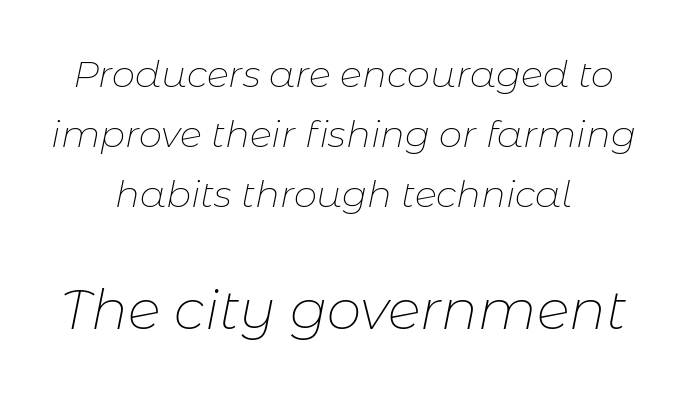
The image shows 55 px thin type, italic (leaning right); set centered, normal line spacing (1.62x), normal letter spacing, not underlined; the second (bottom) block is 1.49x larger; low stroke contrast and a medium x-height.
